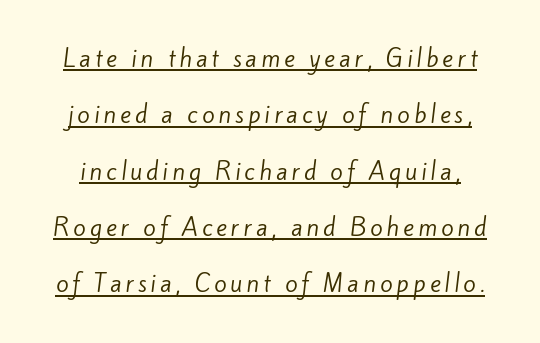
The image shows 23 px text type; set loose line spacing (2.45x), underlined.
